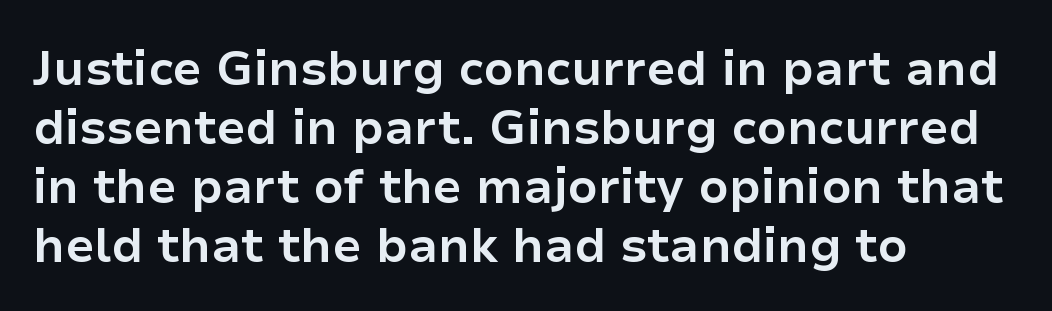
{"serif": "no", "italic": "no", "bold": "yes", "weight": "bold", "width": "normal", "stroke_contrast": "low", "x_height": "medium", "monospaced": "no", "underline": "no", "align": "left", "line_spacing_ratio": 1.23, "letter_spacing": "normal", "letter_spacing_em": 0.0, "glyph_px": 48}
